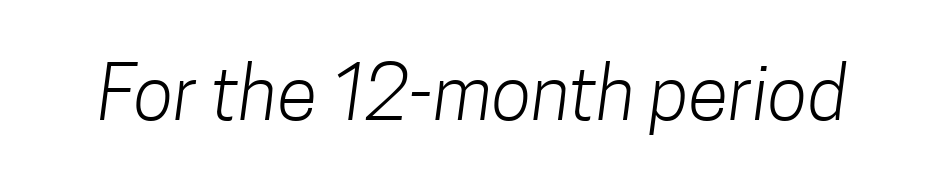
Ink coverage per letter is moderate at most. Anything drawn beneath the words? Only blank space. Compared with typical body copy, the letter spacing here is the same. Stroke terminals: plain, sans-serif.
